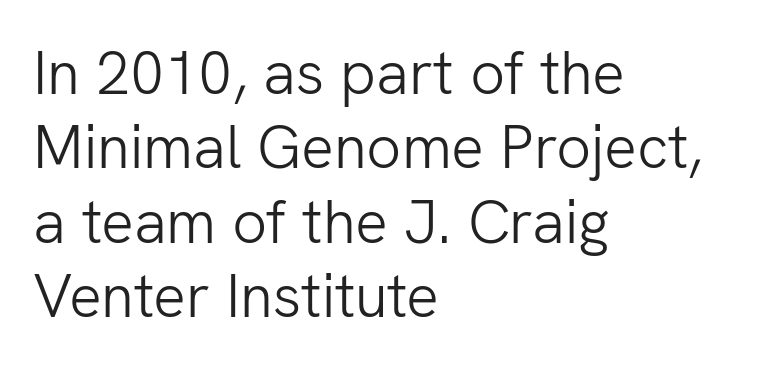
The image shows 61 px light sans-serif type, upright; set left-aligned, line spacing 1.22x, normal letter spacing, not underlined; low stroke contrast and a medium x-height.
